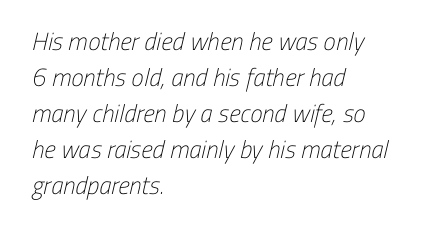
The image shows 25 px text type; set left-aligned, normal line spacing (1.44x), normal letter spacing, not underlined.
